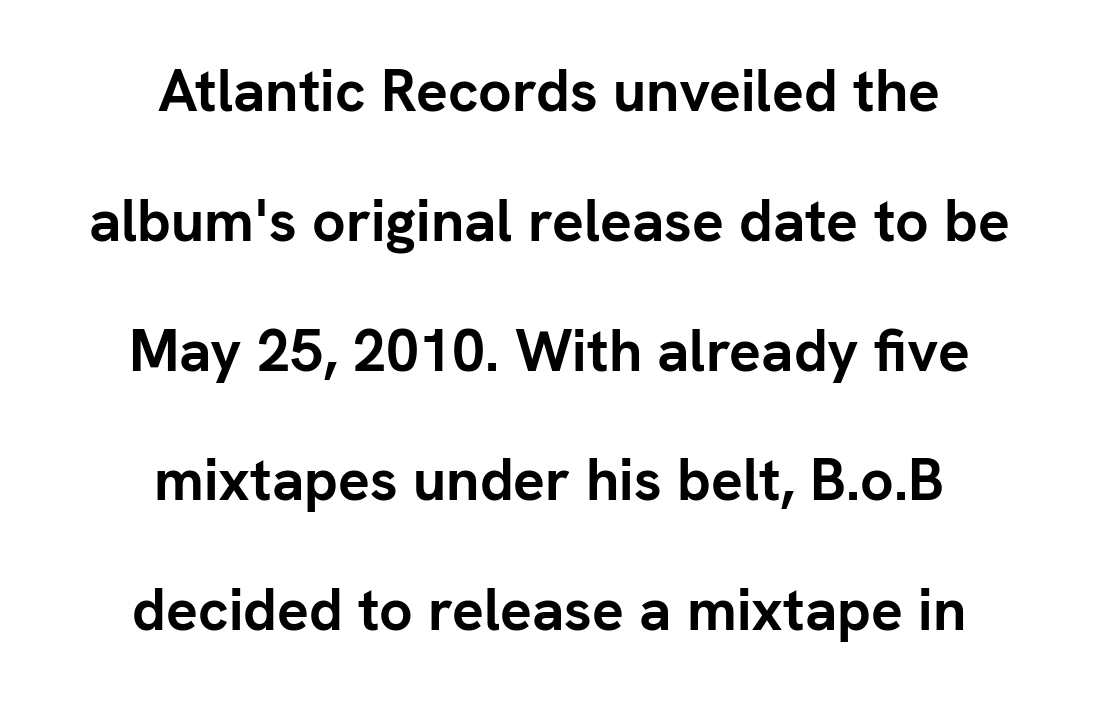
Q: Is the text bold? A: Yes.
Q: Is the text italic (slanted)? A: No, it is upright.
Q: Is the typeface a serif or a sans-serif typeface? A: Sans-serif.
Q: Is the text underlined? A: No.
Q: How is the paragraph aligned? A: Centered.
Q: Is the spacing between letters normal or unusually wide? A: Normal.
Q: Is the spacing between lines tight, normal or loose? A: Loose.
Q: Width (condensed, normal, or wide)? A: Normal.
Q: Stroke contrast? A: Low.
Q: x-height? A: Medium.
Q: Monospaced? A: No.
